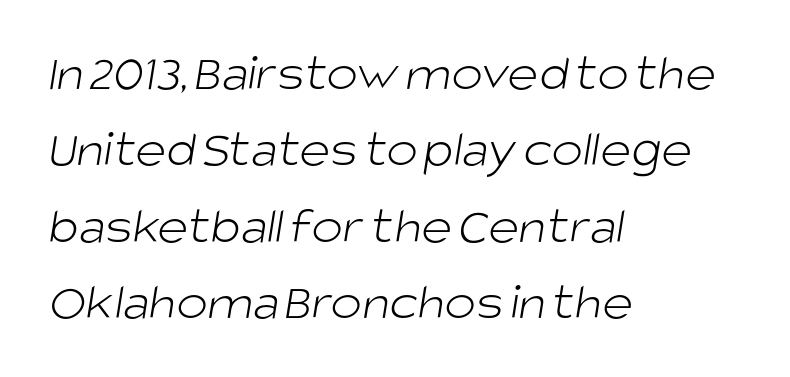
{"serif": "no", "bold": "no", "weight": "light", "width": "normal", "stroke_contrast": "low", "x_height": "large", "monospaced": "no", "underline": "no", "align": "left", "line_spacing": "normal", "line_spacing_ratio": 1.44, "letter_spacing": "normal", "letter_spacing_em": 0.0, "glyph_px": 53}
